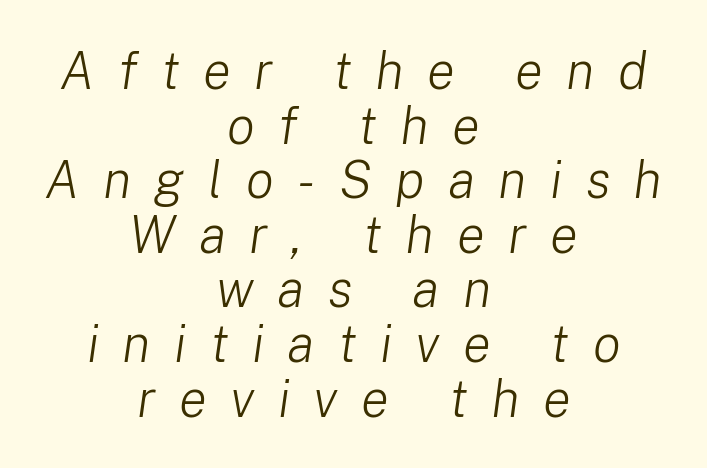
Q: Is the text bold? A: No.
Q: Is the text italic (slanted)? A: Yes, it leans right by about 8 degrees.
Q: Is the text underlined? A: No.
Q: How is the paragraph aligned? A: Centered.
Q: Is the spacing between letters normal or unusually wide? A: Unusually wide.
Q: Is the spacing between lines tight, normal or loose? A: Tight.
Q: Width (condensed, normal, or wide)? A: Normal.
Q: Stroke contrast? A: Low.
Q: x-height? A: Medium.
Q: Monospaced? A: No.
